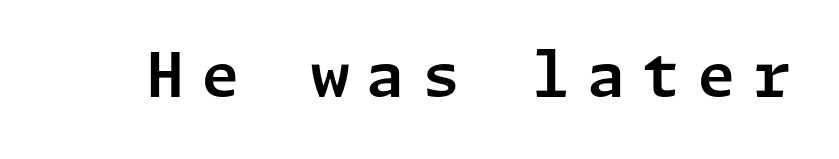
Vertical strokes here are truly vertical. Characters follow at a spacing far wider than the type designer built in. Glance below the letters and you will spot only blank space. Font category for this specimen: sans-serif.
